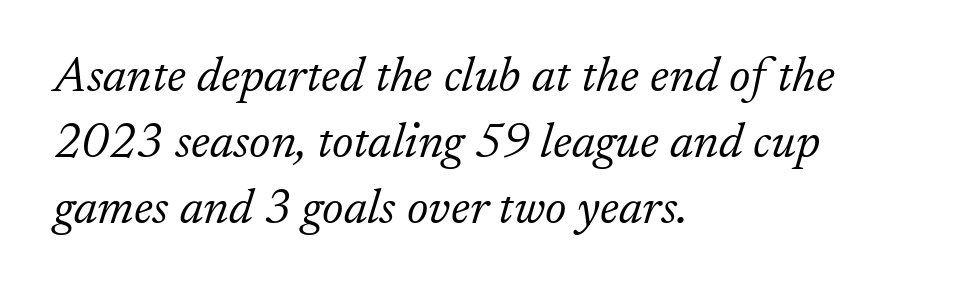
Rule under the text: the space is simply empty. This sample has the flowing, uneven cadence of proportional lettering. In terms of letterspacing, this is plain default setting. Stroke thickness stays within the range of a standard reading face or lighter.
